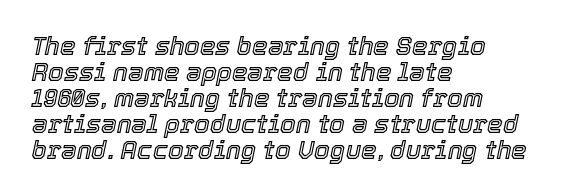
A student would call this left alignment; a typographer would say flush left, rag right. There's an unmistakable incline to the writing here. A typesetter would call this zero additional tracking. The area under the type is left untouched. Line spacing here is tight.
